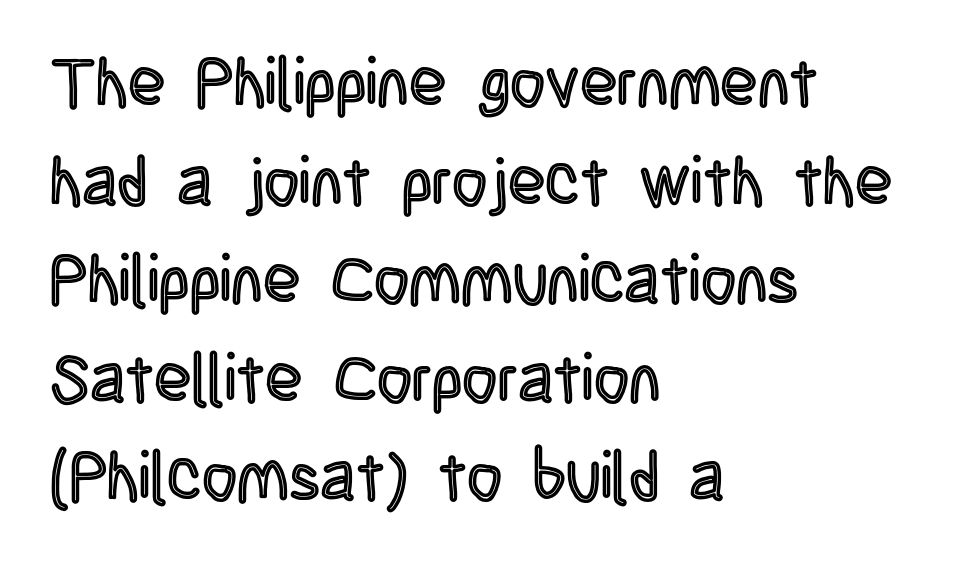
The image shows 68 px condensed type, upright; set left-aligned, normal line spacing (1.45x), normal letter spacing, not underlined; a large x-height.
